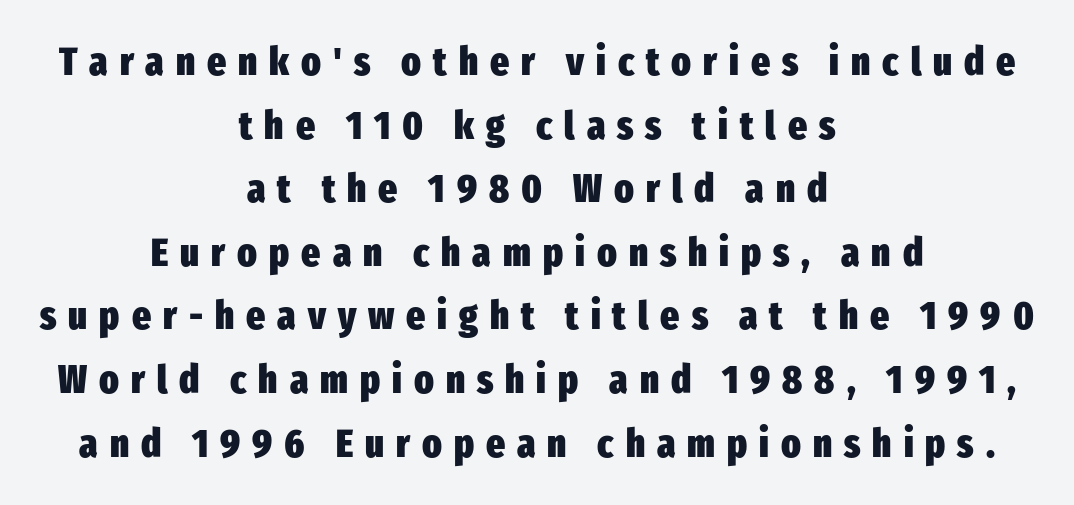
The image shows 40 px heavy, condensed sans-serif type, upright; set centered, normal line spacing (1.59x), unusually wide letter spacing (+0.3 em), not underlined; low stroke contrast and a medium x-height.
